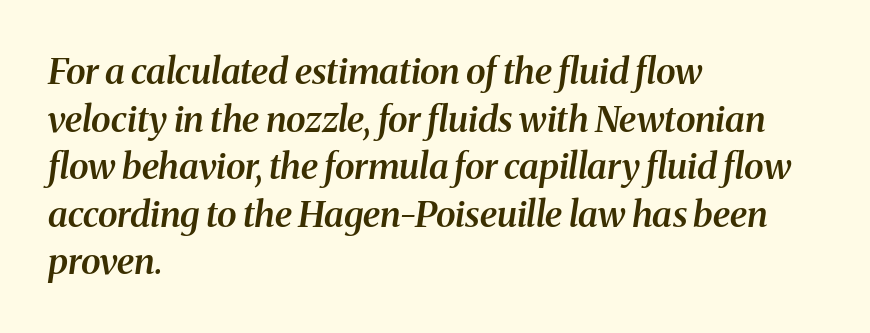
Q: Is the text bold? A: Semi-bold.
Q: Is the text italic (slanted)? A: Yes, it leans right by about 8 degrees.
Q: Is the typeface a serif or a sans-serif typeface? A: Serif.
Q: Is the text underlined? A: No.
Q: How is the paragraph aligned? A: Left-aligned.
Q: Is the spacing between letters normal or unusually wide? A: Normal.
Q: Is the spacing between lines tight, normal or loose? A: Normal.
Q: Width (condensed, normal, or wide)? A: Normal.
Q: Stroke contrast? A: Medium.
Q: x-height? A: Medium.
Q: Monospaced? A: No.
